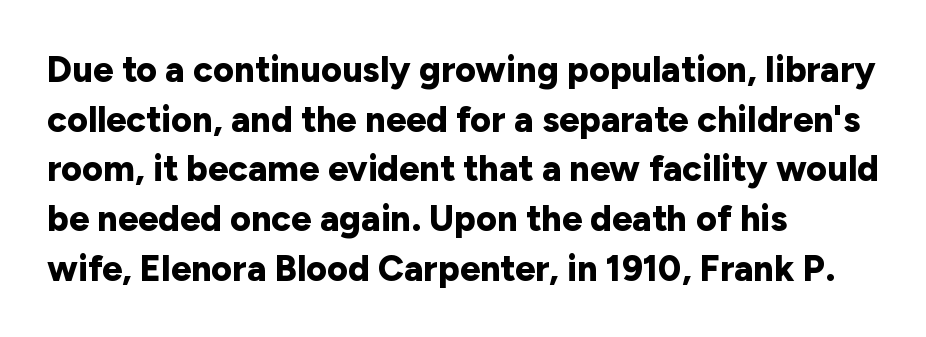
Q: Is the text bold? A: Yes.
Q: Is the text italic (slanted)? A: No, it is upright.
Q: Is the typeface a serif or a sans-serif typeface? A: Sans-serif.
Q: Is the text underlined? A: No.
Q: How is the paragraph aligned? A: Left-aligned.
Q: Is the spacing between letters normal or unusually wide? A: Normal.
Q: Is the spacing between lines tight, normal or loose? A: Normal.
Q: Width (condensed, normal, or wide)? A: Normal.
Q: Stroke contrast? A: Low.
Q: x-height? A: Medium.
Q: Monospaced? A: No.
